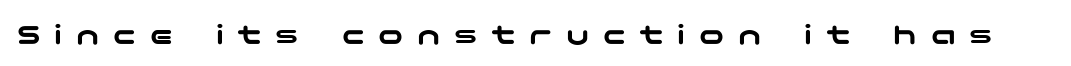
{"serif": "no", "italic": "no", "width": "wide", "stroke_contrast": "low", "x_height": "medium", "underline": "no", "letter_spacing": "wide", "letter_spacing_em": 0.45, "glyph_px": 31}
